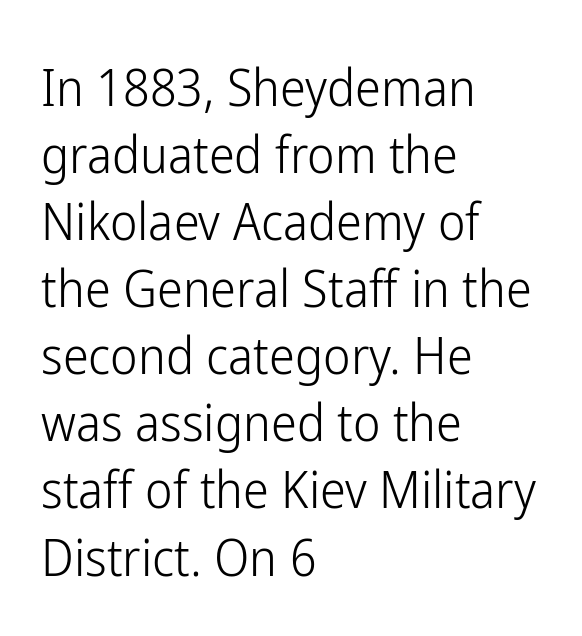
Is this a fixed-width face? No — the glyphs have proportional, varying widths. Underlining? Definitely not there. Nobody touched the tracking dial on this one. Posture: straight, roman, zero tilt. The leading is moderate, giving the passage an even texture.
